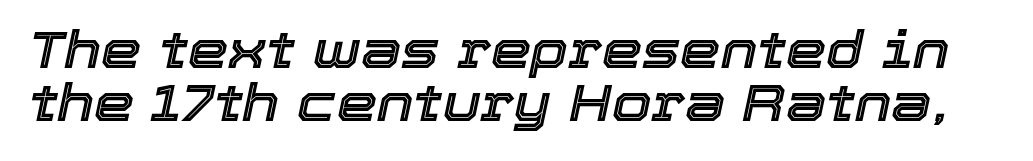
{"italic": "yes", "lean": "right", "slant_degrees": 12, "width": "normal", "x_height": "medium", "monospaced": "no", "underline": "no", "line_spacing": "tight", "line_spacing_ratio": 1.03, "letter_spacing": "normal", "letter_spacing_em": 0.0, "glyph_px": 51}
